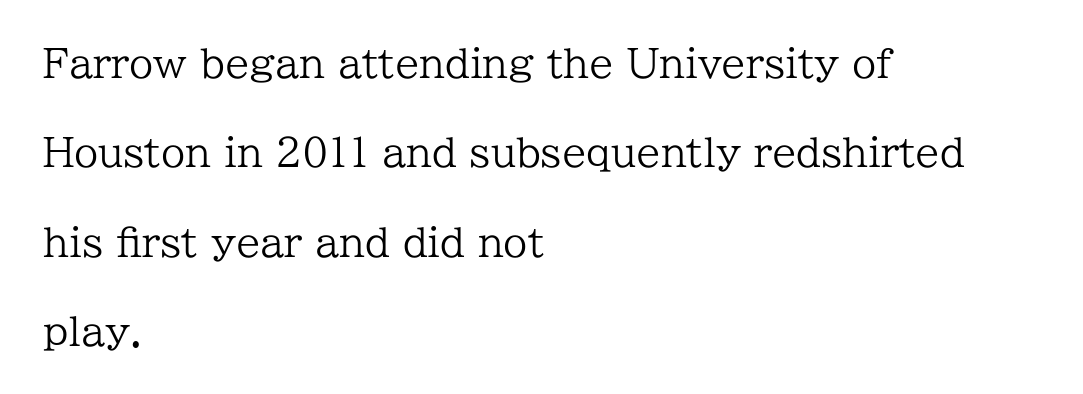
{"serif": "yes", "italic": "no", "bold": "no", "weight": "regular", "width": "normal", "stroke_contrast": "low", "x_height": "medium", "monospaced": "no", "underline": "no", "align": "left", "line_spacing": "loose", "line_spacing_ratio": 2.29, "letter_spacing": "normal", "letter_spacing_em": 0.0, "glyph_px": 39}
